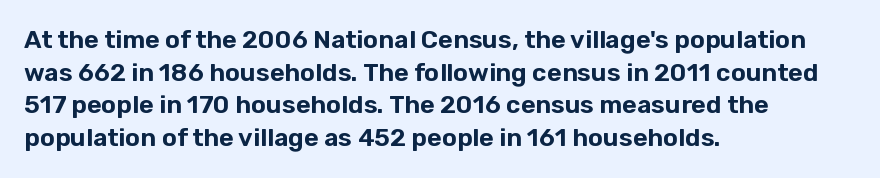
The image shows 25 px text type, upright; set left-aligned, normal line spacing (1.31x), normal letter spacing, not underlined.
